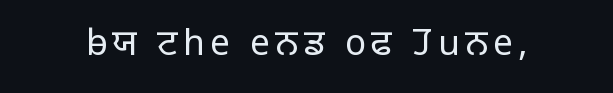
Q: Is the text bold? A: No.
Q: Is the text italic (slanted)? A: No, it is upright.
Q: Is the typeface a serif or a sans-serif typeface? A: Sans-serif.
Q: Is the text underlined? A: No.
Q: Width (condensed, normal, or wide)? A: Normal.
Q: Stroke contrast? A: Low.
Q: x-height? A: Medium.
Q: Monospaced? A: No.
